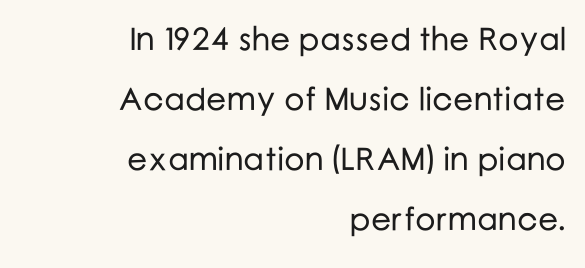
A typesetter would call this zero additional tracking. Nothing sits at the stroke ends, so this counts as sans-serif. Proportional: the letters do not fall into vertical columns. Italic? Not at all — the glyphs are vertical. Horizontally, the lines are justified to the trailing edge only. Honestly, there is no underline to notice here at all.
